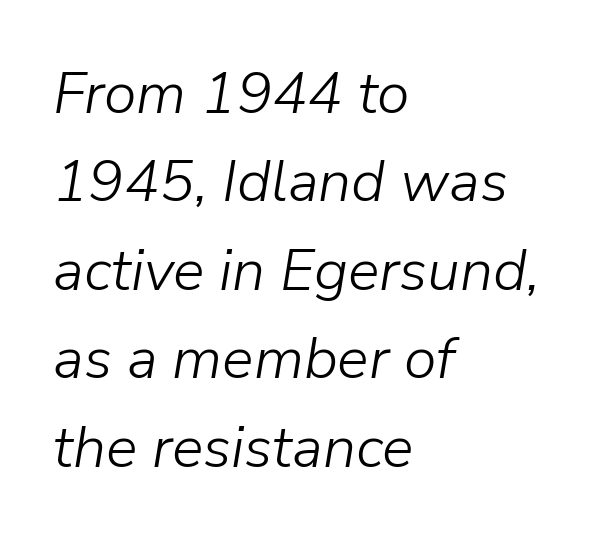
Italic: yes, the glyphs are oblique. Here the designer chose a conventional face with non-uniform glyph widths. No extra tracking has been applied to these lines. Caption: face not bold, strokes unweighted.
